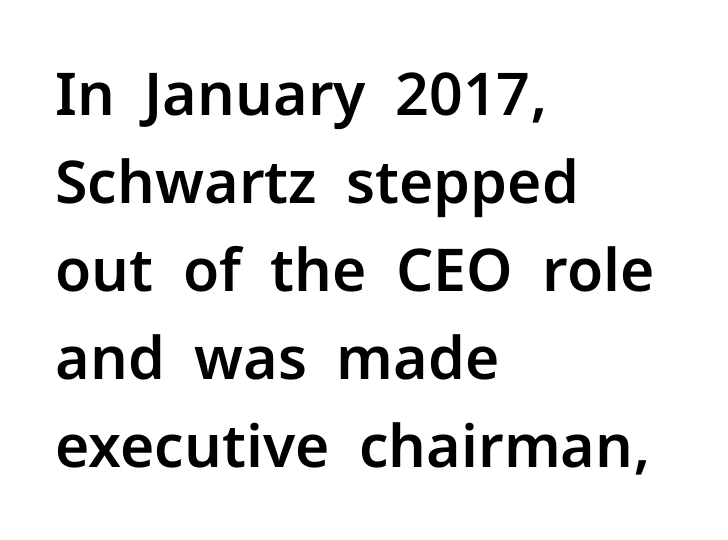
Descenders hang freely into open space. Normally led — the rows are evenly, conventionally spaced. Letter spacing: default. A classic flush-left, rag-right setting is used for this passage. Nope, not italic — everything's standing straight.
